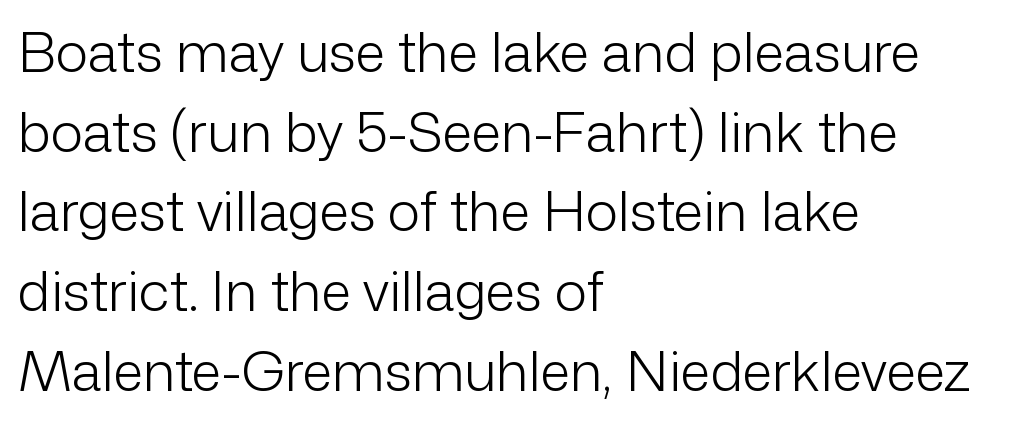
The image shows 55 px light sans-serif type, upright; set left-aligned, normal line spacing (1.45x), normal letter spacing, not underlined; low stroke contrast and a medium x-height.
